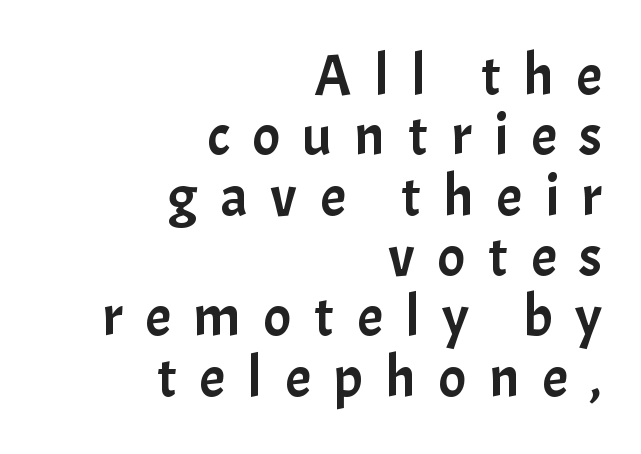
Ascenders rise straight up at ninety degrees. Anything drawn beneath the words? Only blank space. How would I describe the line gaps? Narrow and economical. Observe the absence of serifs on each vertical stroke in this sample. Someone cranked the tracking dial way up on this one.
